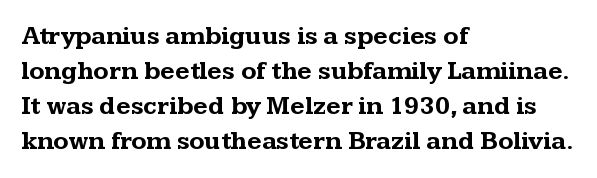
{"italic": "no", "bold": "yes", "underline": "no", "align": "left", "line_spacing": "normal", "line_spacing_ratio": 1.4, "letter_spacing": "normal", "letter_spacing_em": 0.0, "glyph_px": 25}
